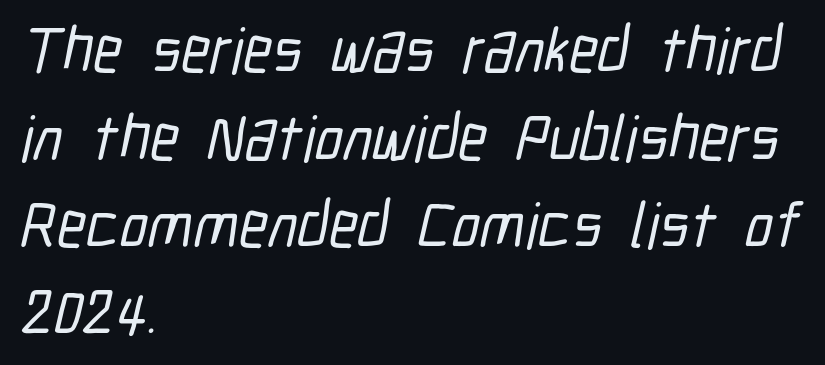
Check the space under the baseline: it is left empty. The face used here is proportionally spaced, like ordinary book or web type. The space between consecutive lines is moderate. The letterforms sit shoulder to shoulder at normal distance. All the whitespace from short lines collects on the right. The letters carry no serifs — their stems end cleanly without finishing strokes.
